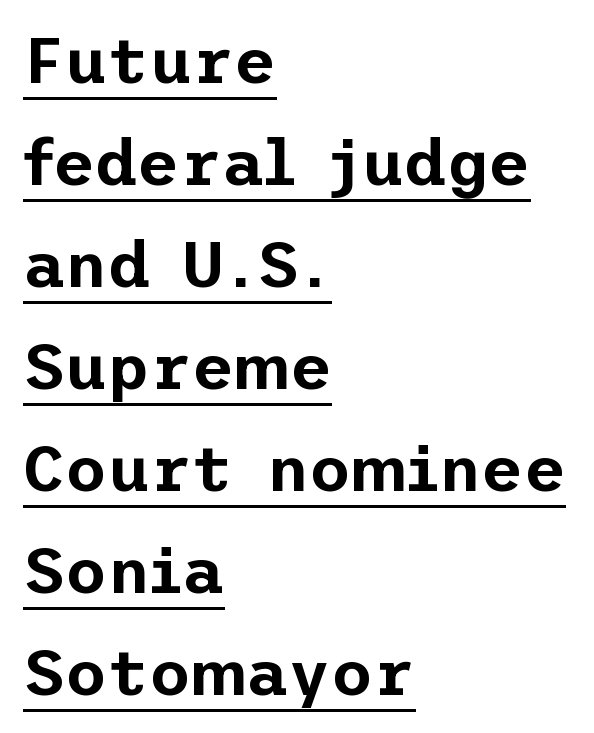
{"serif": "no", "italic": "no", "width": "normal", "stroke_contrast": "low", "x_height": "medium", "underline": "yes", "align": "left", "line_spacing": "normal", "line_spacing_ratio": 1.57, "letter_spacing": "normal", "letter_spacing_em": 0.0, "glyph_px": 65}
